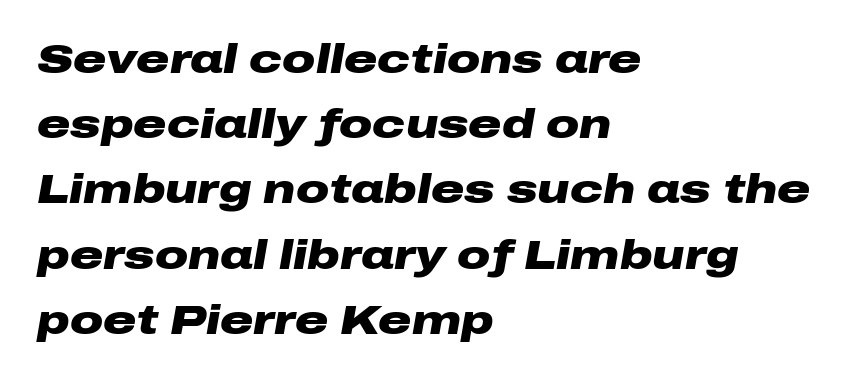
Q: Is the text bold? A: Yes.
Q: Is the text italic (slanted)? A: Yes, it leans right by about 10 degrees.
Q: Is the text underlined? A: No.
Q: How is the paragraph aligned? A: Left-aligned.
Q: Is the spacing between letters normal or unusually wide? A: Normal.
Q: Is the spacing between lines tight, normal or loose? A: Normal.
Q: Width (condensed, normal, or wide)? A: Wide.
Q: Stroke contrast? A: Low.
Q: x-height? A: Medium.
Q: Monospaced? A: No.
